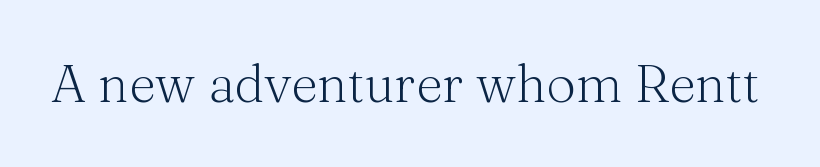
The lettering holds an erect, upright posture throughout. Typographically, this falls in the serif category. The strip under each line holds only bare page. No extra ink here — the face is not bold. Between one letter and the next there's only the usual sliver of space.
